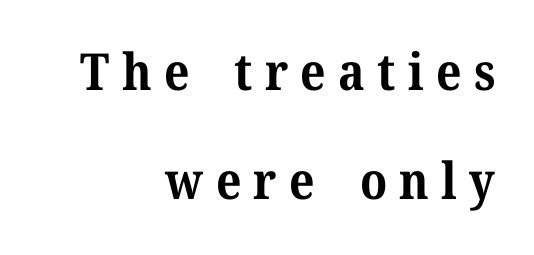
Q: Is the text bold? A: Yes.
Q: Is the text italic (slanted)? A: No, it is upright.
Q: Is the typeface a serif or a sans-serif typeface? A: Serif.
Q: Is the text underlined? A: No.
Q: How is the paragraph aligned? A: Right-aligned.
Q: Is the spacing between letters normal or unusually wide? A: Unusually wide.
Q: Is the spacing between lines tight, normal or loose? A: Loose.
Q: Width (condensed, normal, or wide)? A: Normal.
Q: Stroke contrast? A: Medium.
Q: x-height? A: Medium.
Q: Monospaced? A: No.
